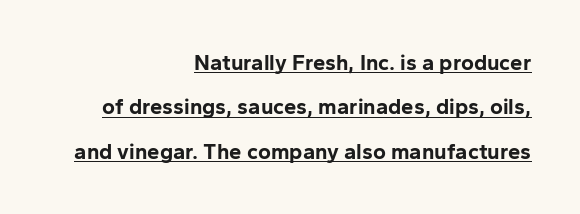
Q: Is the text bold? A: Yes.
Q: Is the text italic (slanted)? A: No, it is upright.
Q: Is the text underlined? A: Yes.
Q: How is the paragraph aligned? A: Right-aligned.
Q: Is the spacing between letters normal or unusually wide? A: Normal.
Q: Is the spacing between lines tight, normal or loose? A: Loose.
